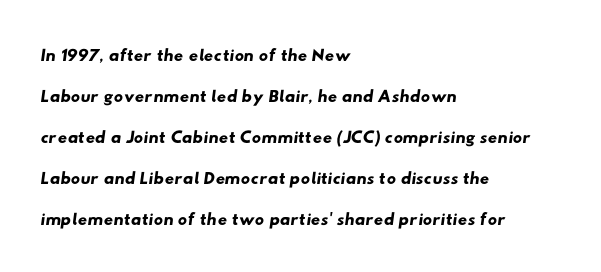
The image shows 26 px text type; set left-aligned, normal line spacing (1.58x), normal letter spacing, not underlined.
